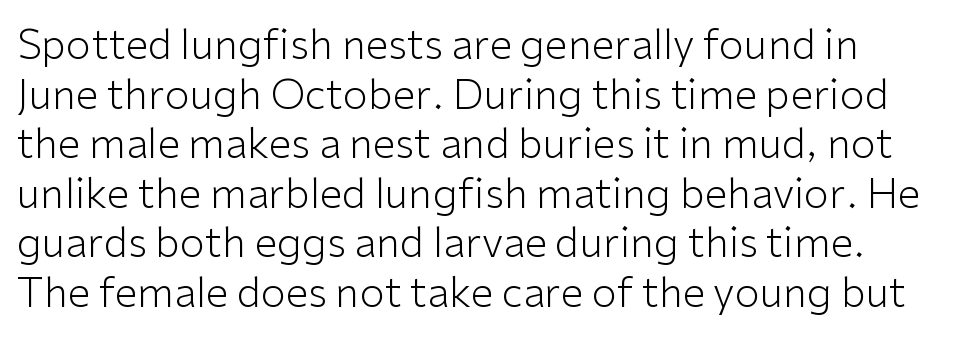
The words here are not underlined. The font sits on the lighter half of the weight spectrum, regular included. Upright lettering throughout. Letterform terminals end flat and unadorned throughout the passage. Note the varied advance widths — an 'i' is clearly narrower than an 'm'.
